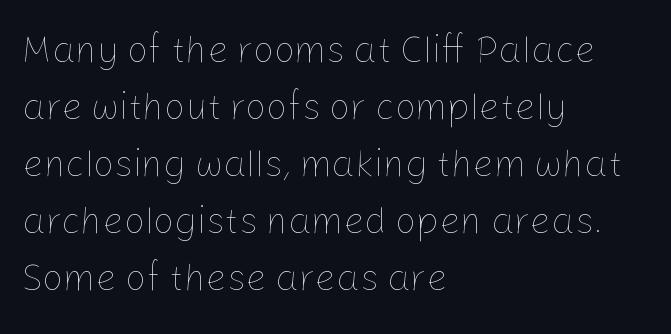
The image shows 37 px thin type, upright; set left-aligned, normal line spacing (1.54x), normal letter spacing, not underlined; low stroke contrast and a medium x-height.
